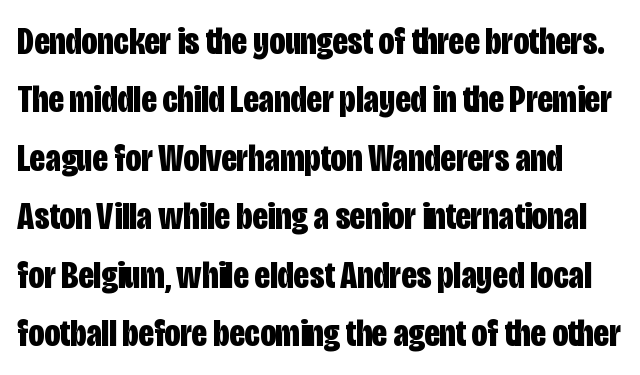
{"serif": "no", "italic": "no", "bold": "yes", "weight": "bold", "width": "condensed", "stroke_contrast": "low", "x_height": "large", "monospaced": "no", "underline": "no", "line_spacing": "normal", "line_spacing_ratio": 1.5, "letter_spacing": "normal", "letter_spacing_em": 0.0, "glyph_px": 39}
